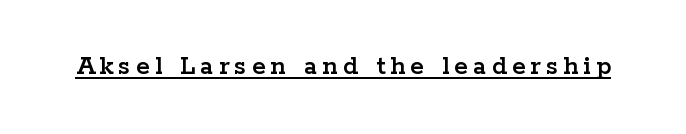
{"serif": "yes", "italic": "no", "width": "wide", "stroke_contrast": "low", "x_height": "medium", "monospaced": "no", "underline": "yes", "glyph_px": 28}
